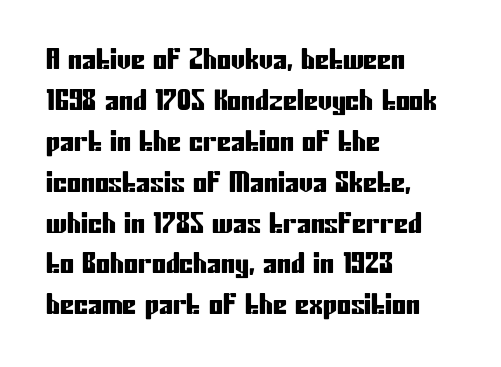
{"serif": "no", "italic": "no", "width": "condensed", "stroke_contrast": "low", "x_height": "medium", "monospaced": "no", "underline": "no", "align": "left", "line_spacing": "normal", "line_spacing_ratio": 1.46, "letter_spacing": "normal", "letter_spacing_em": 0.0, "glyph_px": 28}
